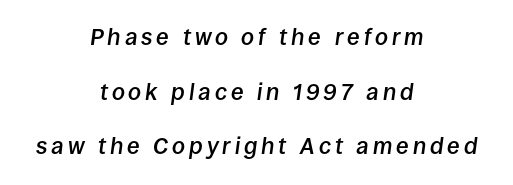
The image shows 23 px text type, italic (leaning right); set centered, loose line spacing (2.38x), not underlined.
